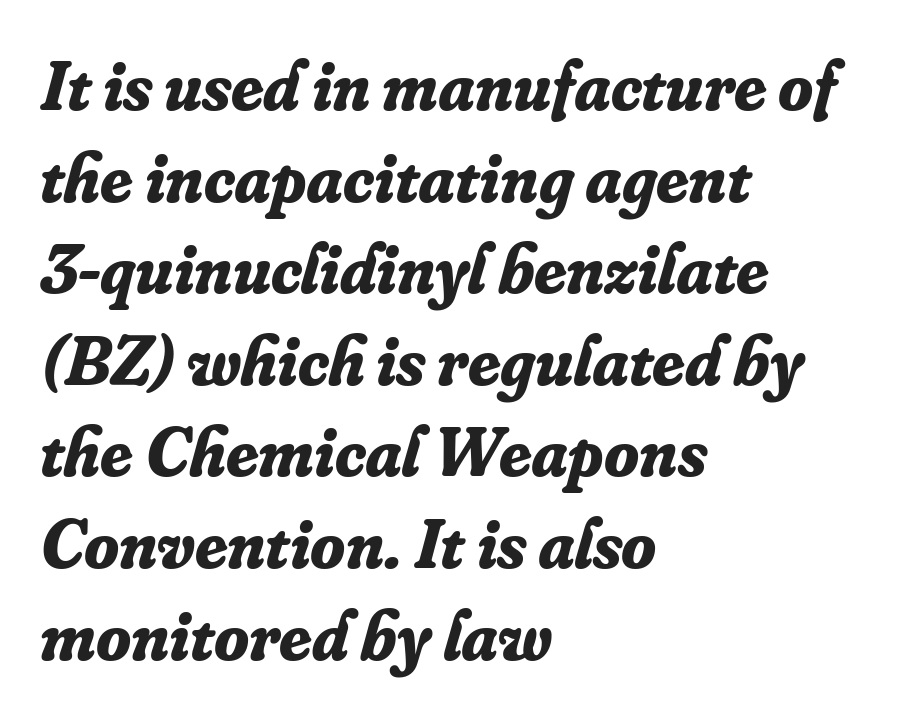
Q: Is the text bold? A: Yes.
Q: Is the text italic (slanted)? A: Yes, it leans right by about 16 degrees.
Q: Is the typeface a serif or a sans-serif typeface? A: Serif.
Q: Is the text underlined? A: No.
Q: How is the paragraph aligned? A: Left-aligned.
Q: Is the spacing between letters normal or unusually wide? A: Normal.
Q: Is the spacing between lines tight, normal or loose? A: Normal.
Q: Width (condensed, normal, or wide)? A: Normal.
Q: Stroke contrast? A: Low.
Q: x-height? A: Small.
Q: Monospaced? A: No.
